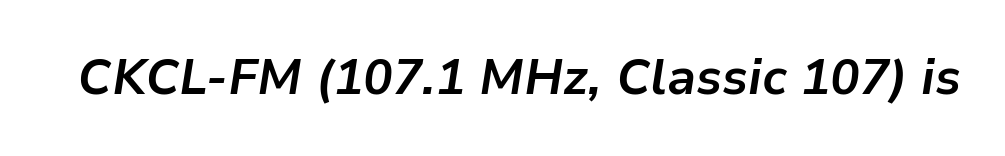
The image shows 49 px bold type, italic (leaning right); set normal letter spacing, not underlined; low stroke contrast and a medium x-height.
